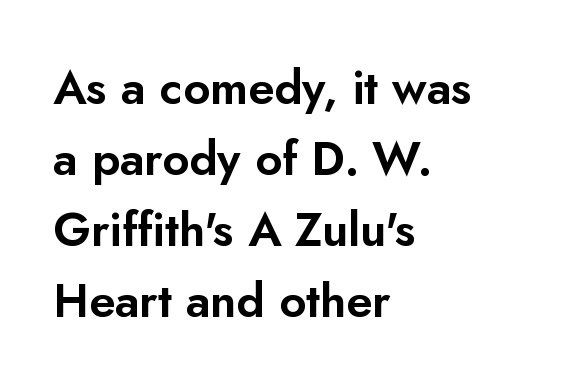
The designer left line spacing at the default. The space beneath each line is pristine and unruled. In terms of posture, this sample is upright. This sample uses plain, unmodified letter spacing.
